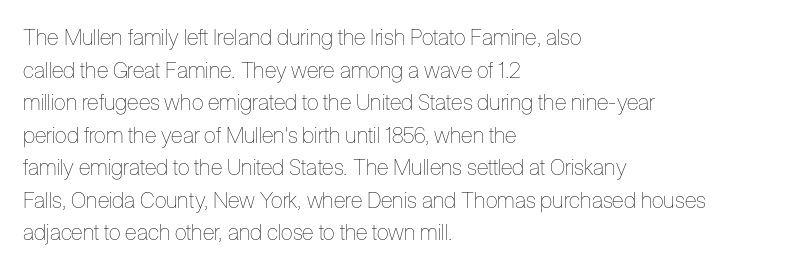
Q: Is the text bold? A: No.
Q: Is the text italic (slanted)? A: No, it is upright.
Q: Is the text underlined? A: No.
Q: How is the paragraph aligned? A: Left-aligned.
Q: Is the spacing between letters normal or unusually wide? A: Normal.
Q: Is the spacing between lines tight, normal or loose? A: Normal.
